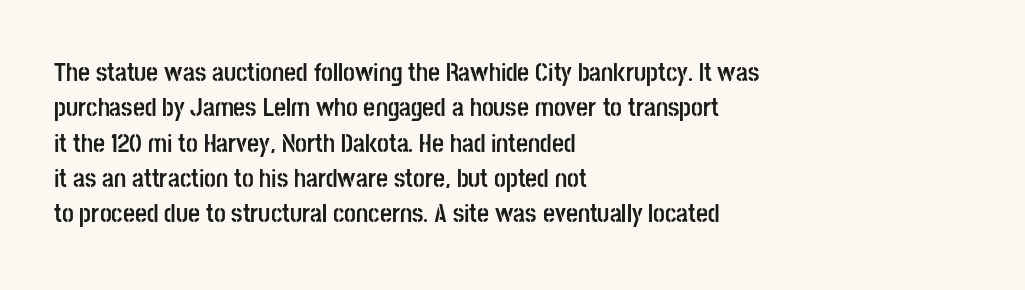
Normally led — the rows are evenly, conventionally spaced. A roman cut, with each character standing at attention. The gaps between neighbouring characters are ordinary and unremarkable. The words here are not underlined. Left-aligned paragraph, ragged on the right. The typesetting leans heavy: a genuine bold.
